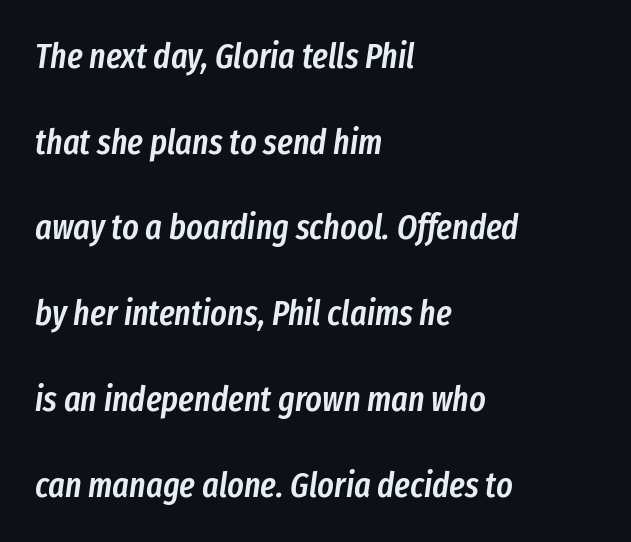
{"italic": "yes", "lean": "right", "slant_degrees": 8, "bold": "semi", "weight": "semibold", "width": "condensed", "stroke_contrast": "low", "x_height": "medium", "monospaced": "no", "underline": "no", "align": "left", "line_spacing": "loose", "line_spacing_ratio": 2.45, "letter_spacing": "normal", "letter_spacing_em": 0.0, "glyph_px": 35}
